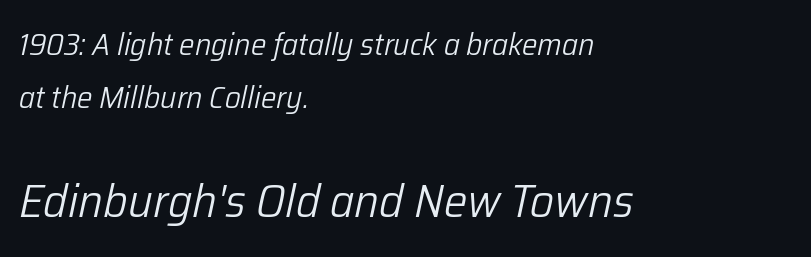
The image shows 47 px light type, italic (leaning right); set left-aligned, line spacing 1.71x, normal letter spacing, not underlined; the second (bottom) block is 1.52x larger; low stroke contrast and a medium x-height.
